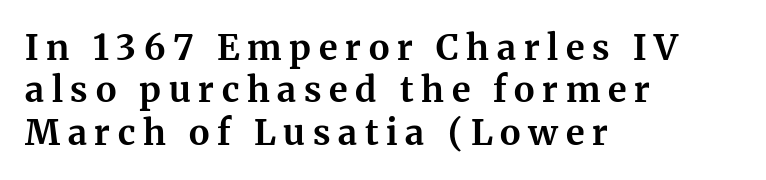
Bare-footed words on every line. What kind of face is this? One with serifs. Notice how the stems are strictly vertical — no italics here. The letterforms stand isolated, each surrounded by extra space. Caption: bold face, heavy strokes. Here the designer chose a conventional face with non-uniform glyph widths.
